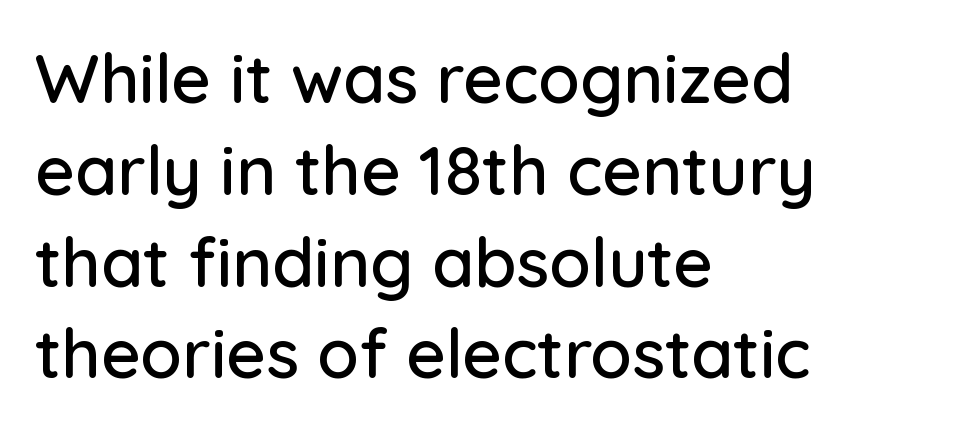
{"serif": "no", "italic": "no", "width": "normal", "stroke_contrast": "low", "x_height": "medium", "monospaced": "no", "underline": "no", "align": "left", "line_spacing": "normal", "line_spacing_ratio": 1.35, "letter_spacing": "normal", "letter_spacing_em": 0.0, "glyph_px": 68}
